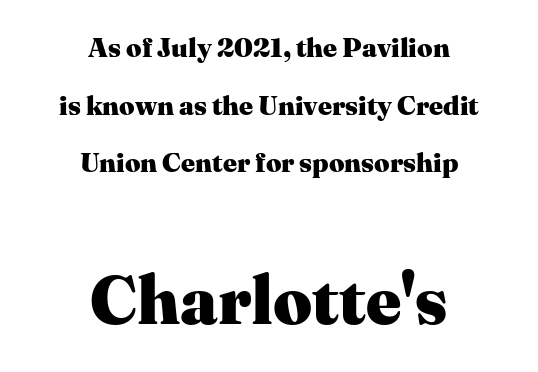
Weight check: bold — yes, fully. Type style note: has serifs. Quick note: underline off. Notice how the passage keeps no hard edge, just a central spine. The face used here is proportionally spaced, like ordinary book or web type. Whoever set this chose breathing room over compactness in the vertical rhythm.
